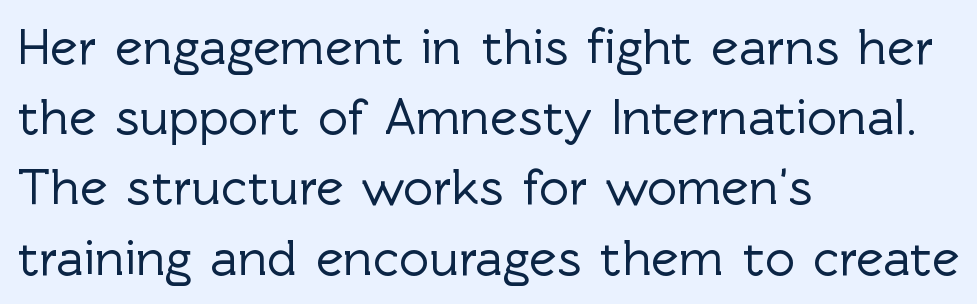
Q: Is the text italic (slanted)? A: No, it is upright.
Q: Is the typeface a serif or a sans-serif typeface? A: Sans-serif.
Q: Is the text underlined? A: No.
Q: How is the paragraph aligned? A: Left-aligned.
Q: Is the spacing between letters normal or unusually wide? A: Normal.
Q: Is the spacing between lines tight, normal or loose? A: Normal.
Q: Width (condensed, normal, or wide)? A: Normal.
Q: x-height? A: Medium.
Q: Monospaced? A: No.
